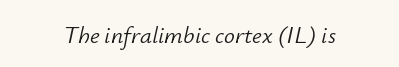
{"italic": "yes", "lean": "right", "slant_degrees": 12, "bold": "no", "underline": "no", "align": "center", "letter_spacing": "normal", "letter_spacing_em": 0.0, "glyph_px": 24}
